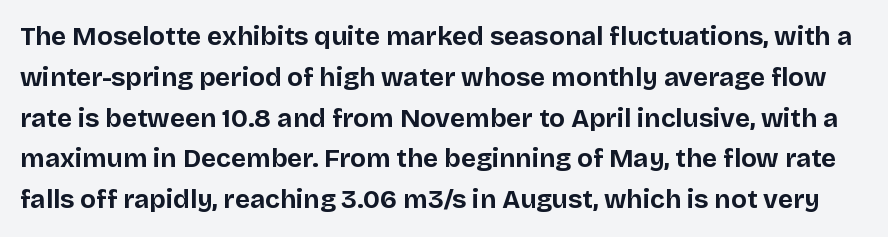
The image shows 26 px bold type, upright; set normal line spacing (1.57x), normal letter spacing, not underlined.
